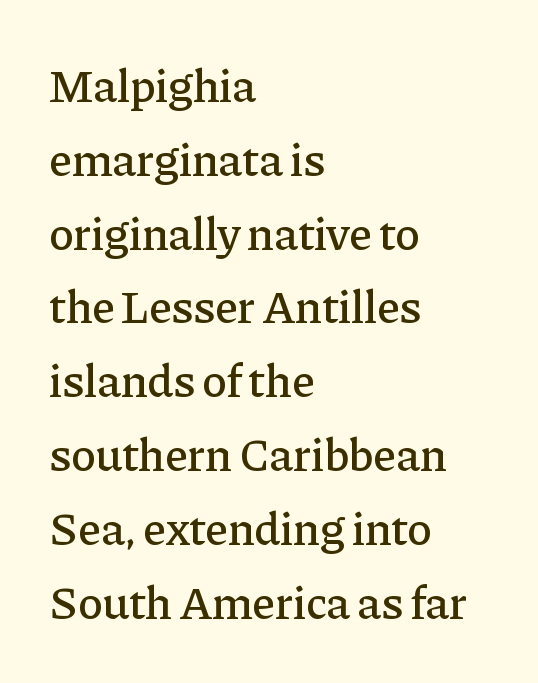
Leading matches the norm, producing a regular column. These lines stack with their left ends in a neat column. The rendering uses natural spacing where letterforms have individual widths. Posture: straight, roman, zero tilt.
